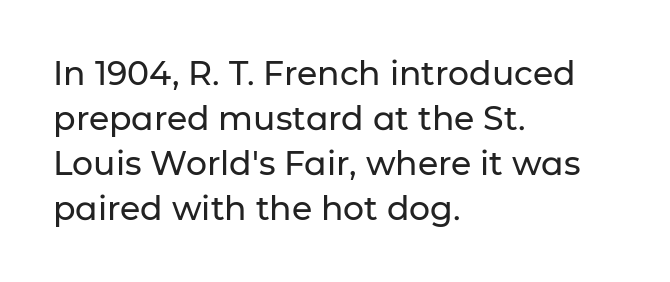
{"serif": "no", "italic": "no", "width": "normal", "stroke_contrast": "low", "x_height": "medium", "monospaced": "no", "underline": "no", "align": "left", "line_spacing": "normal", "line_spacing_ratio": 1.36, "letter_spacing": "normal", "letter_spacing_em": 0.0, "glyph_px": 33}
